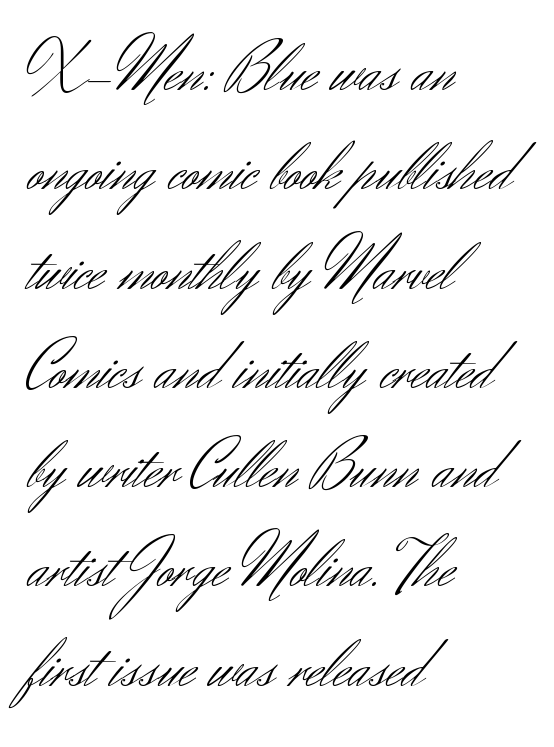
Heaviness? Minimal to ordinary, like unemphasized prose. This sample has the flowing, uneven cadence of proportional lettering. Words float on clear page, feet unadorned. Each new line begins a customary step beneath the previous one.
